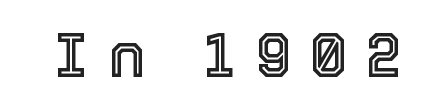
Q: Is the text italic (slanted)? A: No, it is upright.
Q: Is the text underlined? A: No.
Q: Is the spacing between letters normal or unusually wide? A: Unusually wide.
Q: Width (condensed, normal, or wide)? A: Normal.
Q: x-height? A: Medium.
Q: Monospaced? A: No.
